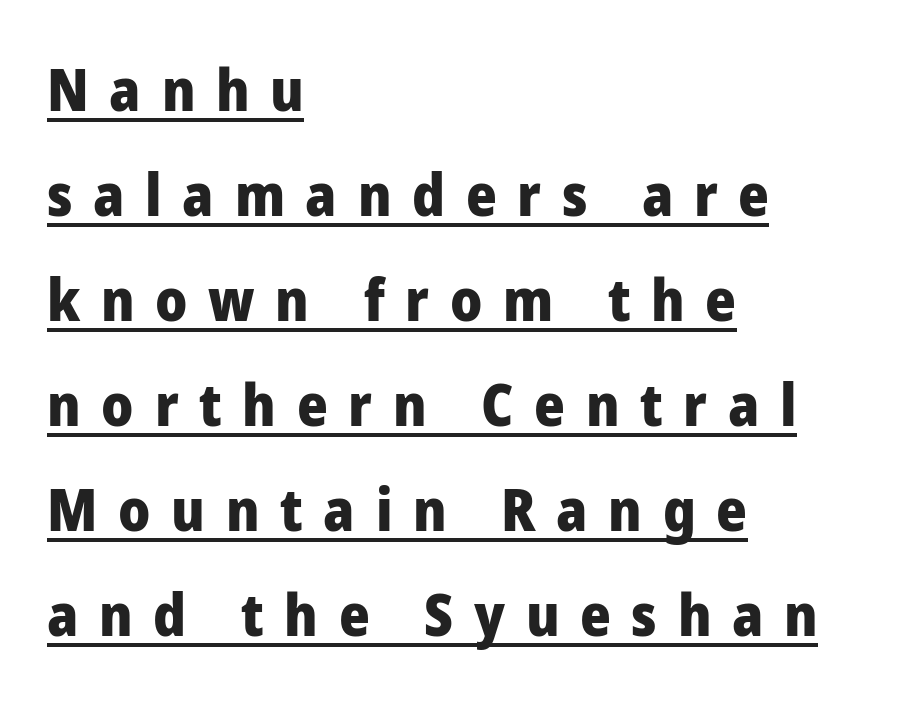
Q: Is the text bold? A: Yes.
Q: Is the text italic (slanted)? A: No, it is upright.
Q: Is the typeface a serif or a sans-serif typeface? A: Sans-serif.
Q: Is the text underlined? A: Yes.
Q: How is the paragraph aligned? A: Left-aligned.
Q: Is the spacing between letters normal or unusually wide? A: Unusually wide.
Q: Width (condensed, normal, or wide)? A: Normal.
Q: Stroke contrast? A: Low.
Q: x-height? A: Medium.
Q: Monospaced? A: No.
